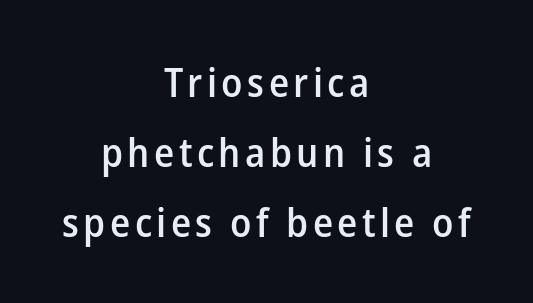
Q: Is the text bold? A: Semi-bold.
Q: Is the text italic (slanted)? A: No, it is upright.
Q: Is the typeface a serif or a sans-serif typeface? A: Sans-serif.
Q: Is the text underlined? A: No.
Q: How is the paragraph aligned? A: Centered.
Q: Width (condensed, normal, or wide)? A: Normal.
Q: Stroke contrast? A: Low.
Q: x-height? A: Medium.
Q: Monospaced? A: No.
